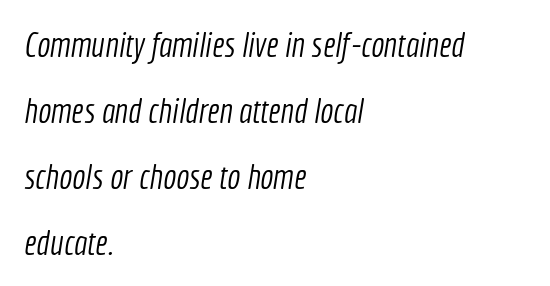
{"serif": "no", "bold": "no", "weight": "light", "width": "condensed", "x_height": "medium", "monospaced": "no", "underline": "no", "align": "left", "line_spacing_ratio": 1.89, "letter_spacing": "normal", "letter_spacing_em": 0.0, "glyph_px": 35}
